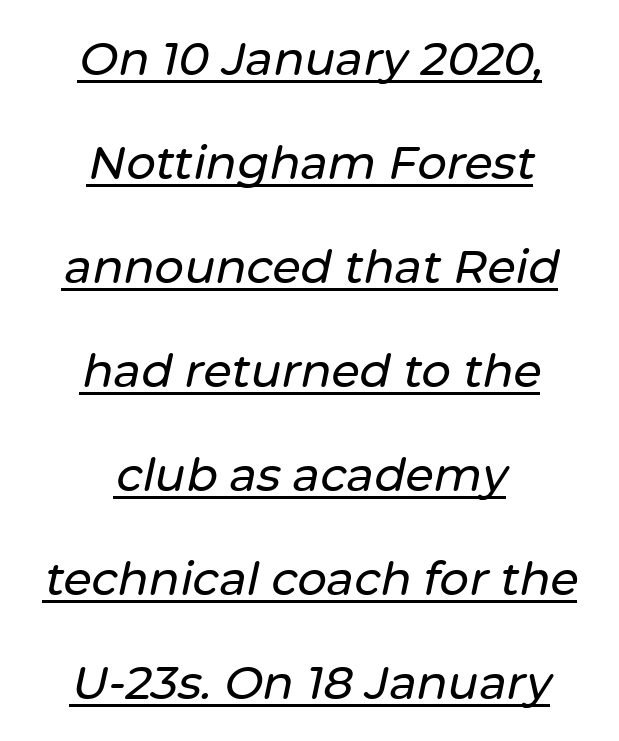
{"italic": "yes", "lean": "right", "slant_degrees": 12, "width": "normal", "stroke_contrast": "low", "x_height": "medium", "monospaced": "no", "underline": "yes", "align": "center", "line_spacing": "loose", "line_spacing_ratio": 2.26, "letter_spacing": "normal", "letter_spacing_em": 0.0, "glyph_px": 46}
